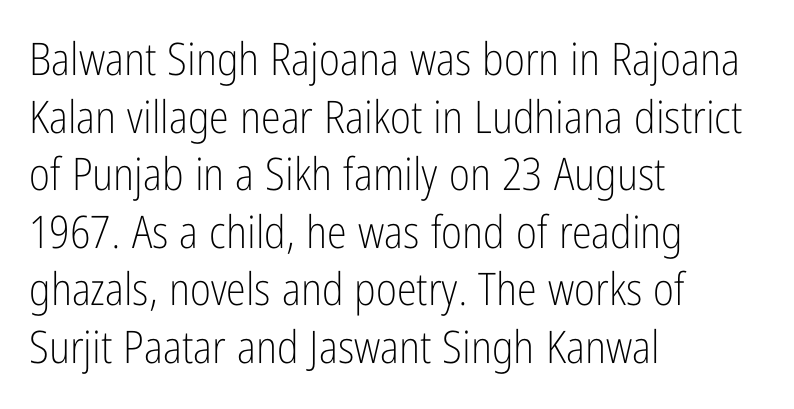
Examine the stroke ends and you'll find no serifs. Underlining? Definitely not there. Does extra space separate the letters? No, they use regular spacing. Horizontal bands of white between lines are of average thickness. The typeface has the unassuming heft of standard copy or less.
